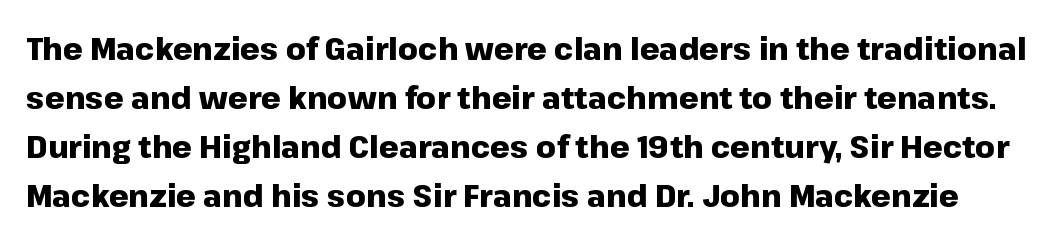
Q: Is the text bold? A: Yes.
Q: Is the text italic (slanted)? A: No, it is upright.
Q: Is the typeface a serif or a sans-serif typeface? A: Sans-serif.
Q: Is the text underlined? A: No.
Q: Is the spacing between letters normal or unusually wide? A: Normal.
Q: Is the spacing between lines tight, normal or loose? A: Normal.
Q: Width (condensed, normal, or wide)? A: Normal.
Q: Stroke contrast? A: Low.
Q: x-height? A: Medium.
Q: Monospaced? A: No.
